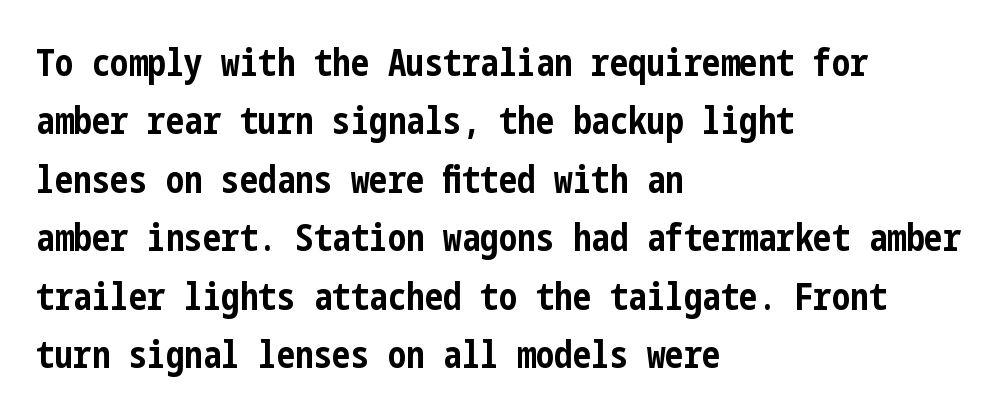
{"serif": "no", "italic": "no", "bold": "yes", "weight": "bold", "width": "condensed", "stroke_contrast": "low", "x_height": "medium", "underline": "no", "align": "left", "line_spacing": "normal", "line_spacing_ratio": 1.58, "letter_spacing": "normal", "letter_spacing_em": 0.0, "glyph_px": 37}
